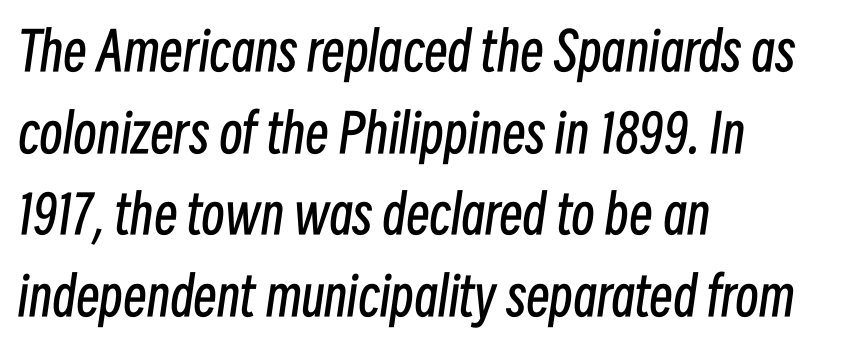
{"italic": "yes", "lean": "right", "slant_degrees": 8, "bold": "no", "weight": "regular", "width": "condensed", "stroke_contrast": "low", "x_height": "medium", "monospaced": "no", "underline": "no", "align": "left", "line_spacing": "normal", "line_spacing_ratio": 1.54, "letter_spacing": "normal", "letter_spacing_em": 0.0, "glyph_px": 53}
